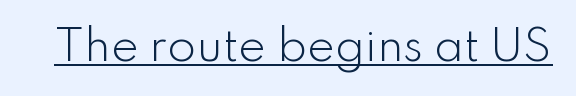
The passage shown is typed in a proportional face where columns would drift. This is roman type, the default non-slanted kind. Words appear dense and cohesive because spacing is normal. These characters rest on top of a visible drawn line. Letters have the restrained weight of plain body copy at most.
